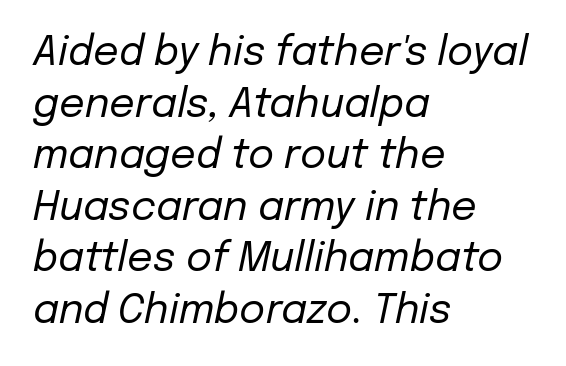
Q: Is the text bold? A: No.
Q: Is the text italic (slanted)? A: Yes, it leans right by about 12 degrees.
Q: Is the text underlined? A: No.
Q: How is the paragraph aligned? A: Left-aligned.
Q: Is the spacing between letters normal or unusually wide? A: Normal.
Q: Is the spacing between lines tight, normal or loose? A: Normal.
Q: Width (condensed, normal, or wide)? A: Normal.
Q: Stroke contrast? A: Low.
Q: x-height? A: Medium.
Q: Monospaced? A: No.
